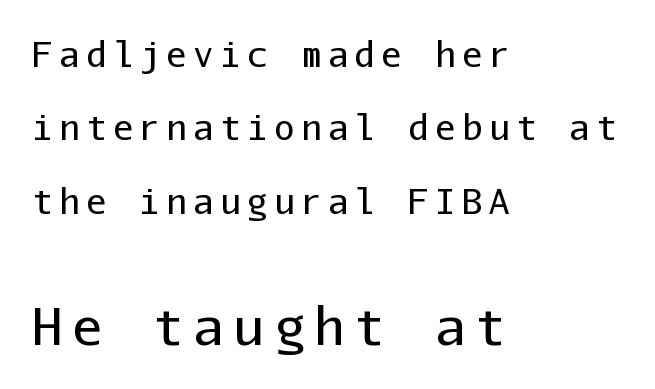
Q: Is the text bold? A: No.
Q: Is the text italic (slanted)? A: No, it is upright.
Q: Is the typeface a serif or a sans-serif typeface? A: Sans-serif.
Q: Is the text underlined? A: No.
Q: How is the paragraph aligned? A: Left-aligned.
Q: Is the spacing between lines tight, normal or loose? A: Loose.
Q: Which block of text is set in a larger size, the first (top) or the second (bottom)? A: The second (bottom) one.
Q: Width (condensed, normal, or wide)? A: Normal.
Q: Stroke contrast? A: Low.
Q: x-height? A: Medium.
Q: Monospaced? A: Yes.
